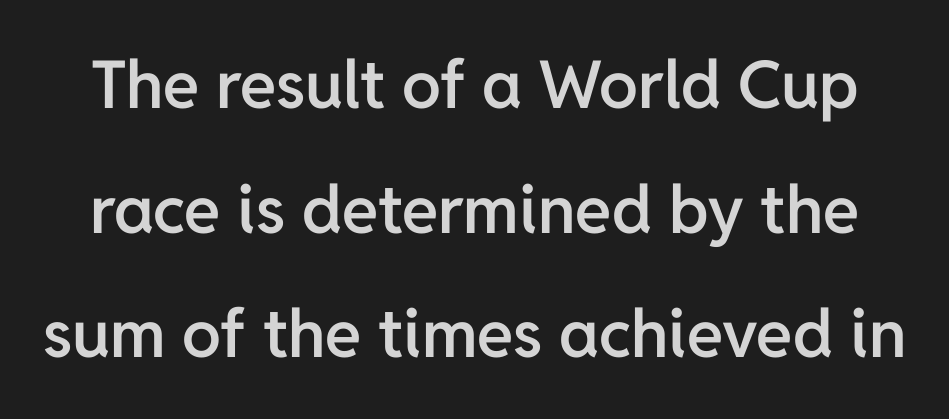
{"serif": "no", "italic": "no", "bold": "semi", "weight": "semibold", "width": "normal", "stroke_contrast": "low", "x_height": "medium", "monospaced": "no", "underline": "no", "line_spacing_ratio": 1.89, "letter_spacing": "normal", "letter_spacing_em": 0.0, "glyph_px": 66}
